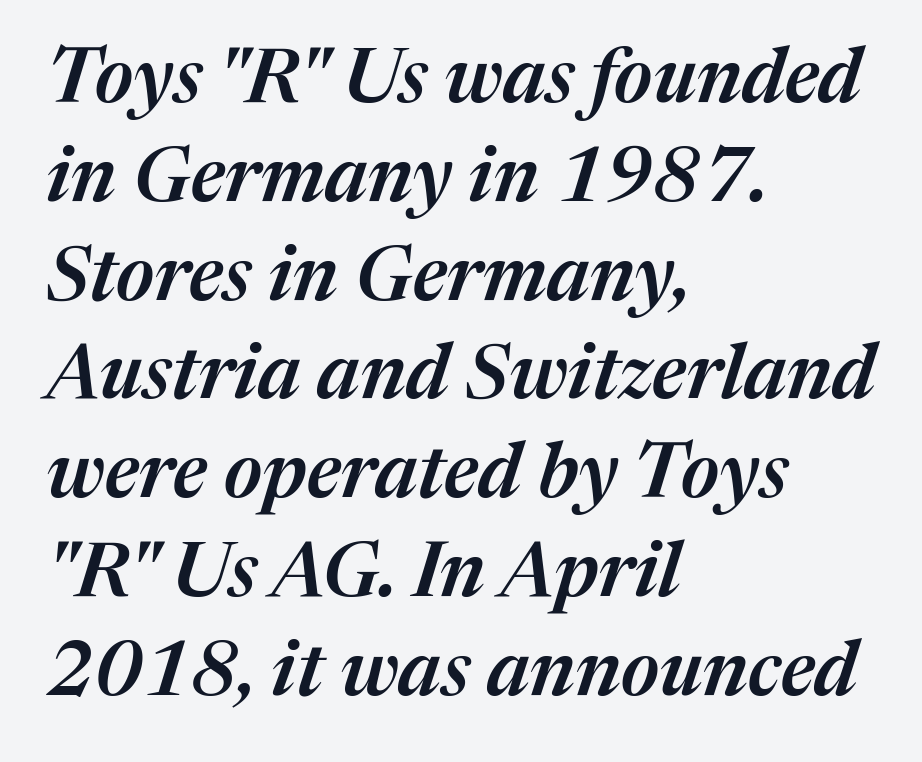
The image shows 76 px semibold type, italic (leaning right); set left-aligned, normal line spacing (1.3x), normal letter spacing, not underlined; medium stroke contrast and a medium x-height.
